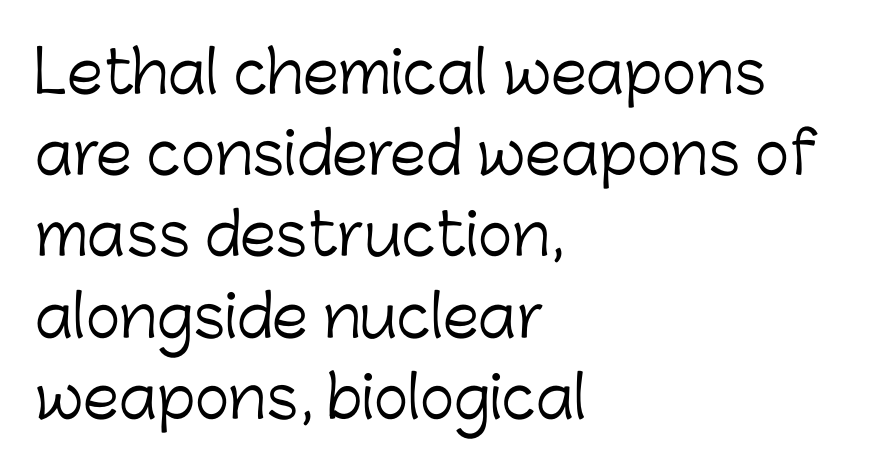
The image shows 58 px light sans-serif type, upright; set left-aligned, normal line spacing (1.4x), normal letter spacing, not underlined; low stroke contrast and a medium x-height.
